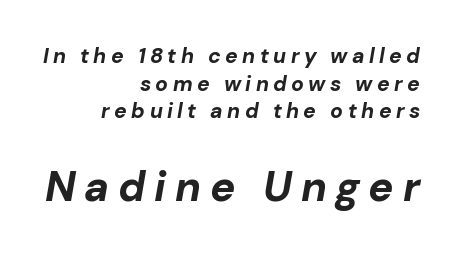
Q: Is the text bold? A: Yes.
Q: Is the text italic (slanted)? A: Yes, it leans right by about 10 degrees.
Q: Is the text underlined? A: No.
Q: How is the paragraph aligned? A: Right-aligned.
Q: Is the spacing between letters normal or unusually wide? A: Unusually wide.
Q: Is the spacing between lines tight, normal or loose? A: Normal.
Q: Which block of text is set in a larger size, the first (top) or the second (bottom)? A: The second (bottom) one.
Q: Width (condensed, normal, or wide)? A: Normal.
Q: Stroke contrast? A: Low.
Q: x-height? A: Medium.
Q: Monospaced? A: No.
